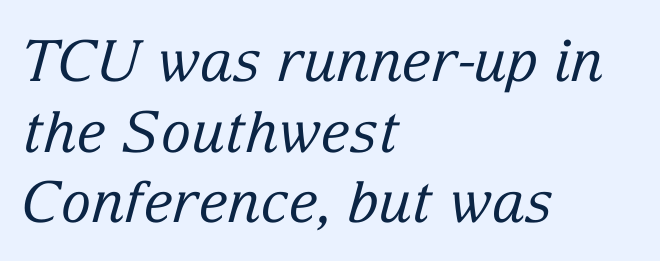
{"serif": "yes", "italic": "yes", "lean": "right", "slant_degrees": 15, "bold": "no", "weight": "regular", "width": "normal", "stroke_contrast": "low", "x_height": "medium", "monospaced": "no", "underline": "no", "align": "left", "line_spacing_ratio": 1.24, "letter_spacing": "normal", "letter_spacing_em": 0.0, "glyph_px": 57}
